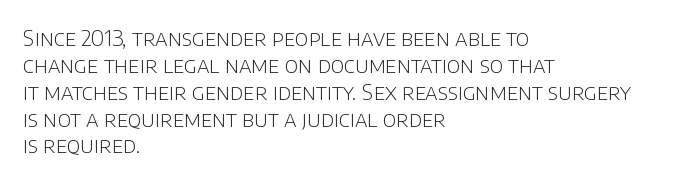
Honestly, the letter spacing is just normal — you wouldn't notice it. A student would call this left alignment; a typographer would say flush left, rag right. The font sits on the lighter half of the weight spectrum, regular included. Just letters on the line, the space beneath them empty.
